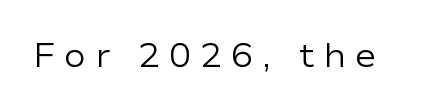
The image shows 33 px regular-weight, wide sans-serif type, upright; set unusually wide letter spacing (+0.27 em), not underlined; low stroke contrast and a medium x-height.
